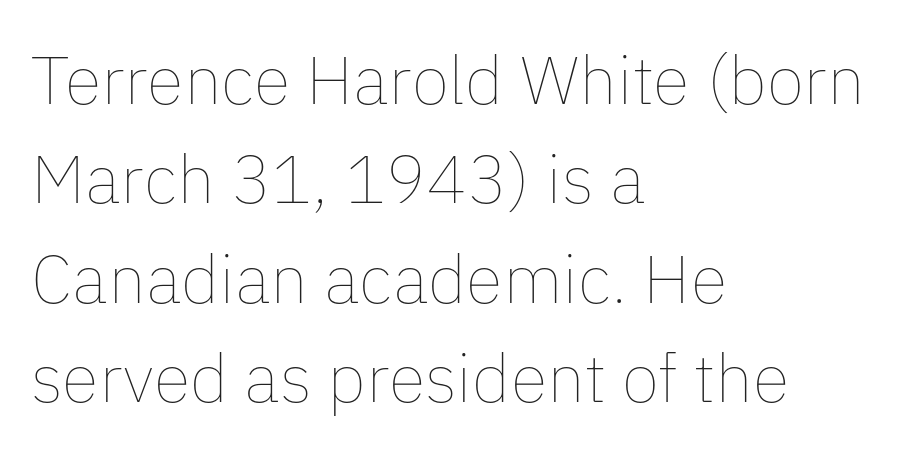
Q: Is the text bold? A: No.
Q: Is the text italic (slanted)? A: No, it is upright.
Q: Is the text underlined? A: No.
Q: How is the paragraph aligned? A: Left-aligned.
Q: Is the spacing between letters normal or unusually wide? A: Normal.
Q: Is the spacing between lines tight, normal or loose? A: Normal.
Q: Width (condensed, normal, or wide)? A: Normal.
Q: Stroke contrast? A: Low.
Q: x-height? A: Medium.
Q: Monospaced? A: No.
